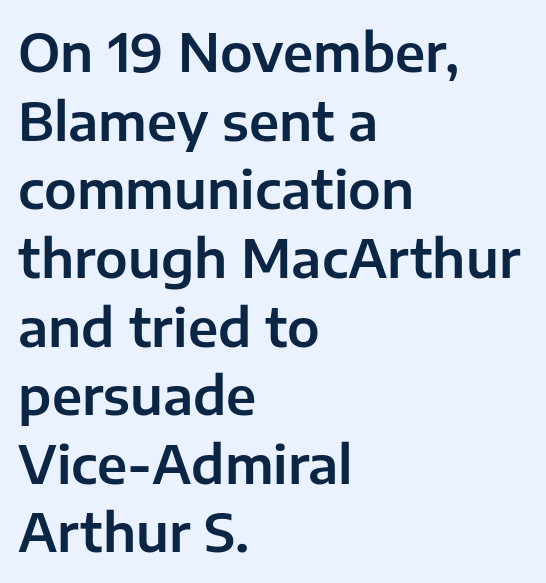
Q: Is the text italic (slanted)? A: No, it is upright.
Q: Is the typeface a serif or a sans-serif typeface? A: Sans-serif.
Q: Is the text underlined? A: No.
Q: How is the paragraph aligned? A: Left-aligned.
Q: Is the spacing between letters normal or unusually wide? A: Normal.
Q: Is the spacing between lines tight, normal or loose? A: Normal.
Q: Width (condensed, normal, or wide)? A: Normal.
Q: Stroke contrast? A: Low.
Q: x-height? A: Medium.
Q: Monospaced? A: No.
